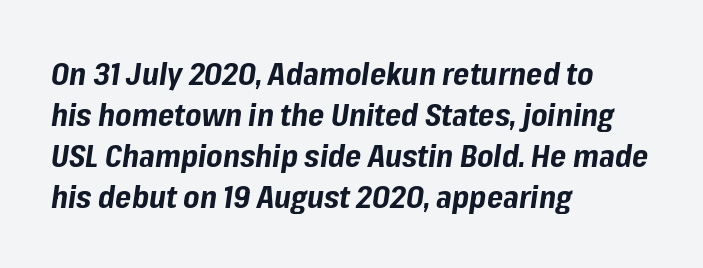
Q: Is the text bold? A: Yes.
Q: Is the text italic (slanted)? A: Yes, it leans right by about 8 degrees.
Q: Is the text underlined? A: No.
Q: How is the paragraph aligned? A: Left-aligned.
Q: Is the spacing between letters normal or unusually wide? A: Normal.
Q: Is the spacing between lines tight, normal or loose? A: Normal.
Q: Width (condensed, normal, or wide)? A: Normal.
Q: Stroke contrast? A: Low.
Q: x-height? A: Medium.
Q: Monospaced? A: No.
